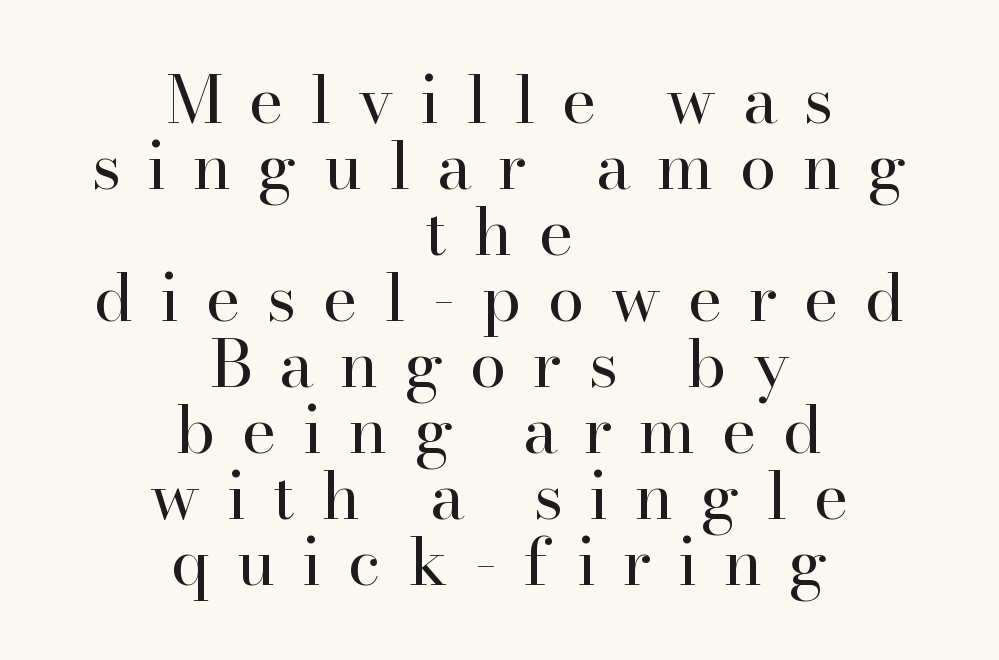
The image shows 66 px regular-weight serif type, upright; set centered, tight line spacing (1.0x), unusually wide letter spacing (+0.4 em), not underlined; high stroke contrast and a small x-height.
